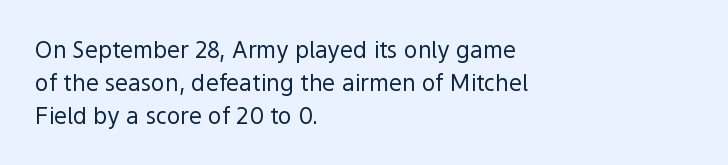
{"italic": "no", "bold": "no", "underline": "no", "align": "left", "line_spacing": "normal", "line_spacing_ratio": 1.43, "letter_spacing": "normal", "letter_spacing_em": 0.0, "glyph_px": 23}
